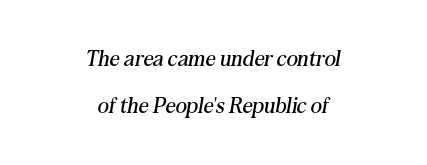
Is there much room between lines? Yes — plenty of vertical air separates them. Slant detected: the letters are inclined. Weight: in the light-to-regular range. In terms of letterspacing, this is plain default setting.
